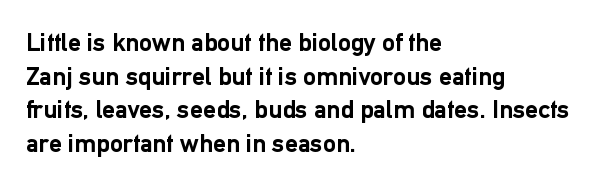
Q: Is the text bold? A: Yes.
Q: Is the text italic (slanted)? A: No, it is upright.
Q: Is the text underlined? A: No.
Q: How is the paragraph aligned? A: Left-aligned.
Q: Is the spacing between letters normal or unusually wide? A: Normal.
Q: Is the spacing between lines tight, normal or loose? A: Normal.
